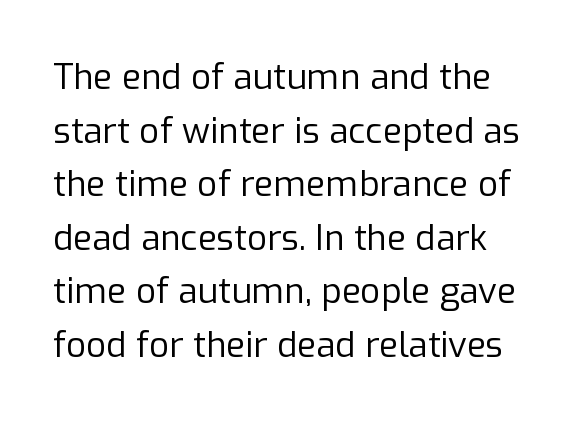
The image shows 35 px regular-weight sans-serif type, upright; set normal line spacing (1.53x), normal letter spacing, not underlined; low stroke contrast and a medium x-height.
